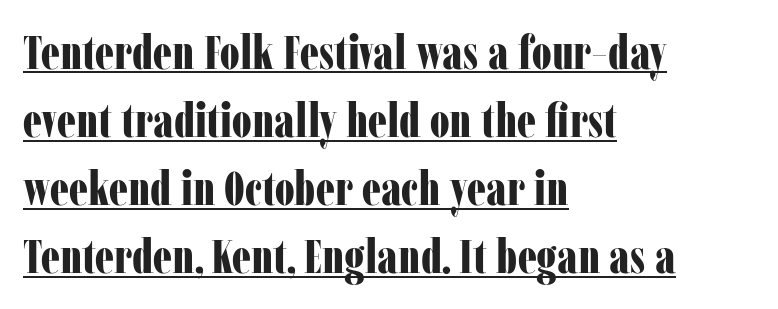
The glyphs are accompanied by a horizontal stroke just below them. What weight is shown? A full bold with thick strokes. All the whitespace from short lines collects on the right. These lines are composed in type with serifs.
